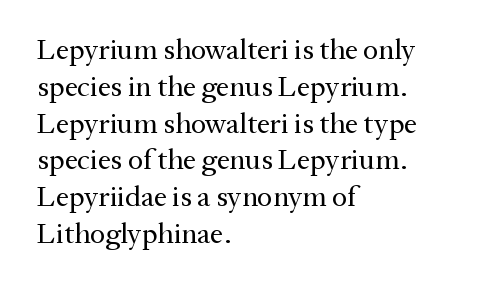
The image shows 29 px regular-weight serif type, upright; set left-aligned, normal line spacing (1.27x), normal letter spacing, not underlined; medium stroke contrast and a medium x-height.
